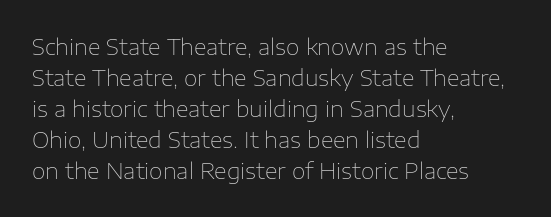
{"italic": "no", "bold": "no", "underline": "no", "align": "left", "line_spacing": "normal", "line_spacing_ratio": 1.41, "letter_spacing": "normal", "letter_spacing_em": 0.0, "glyph_px": 22}
